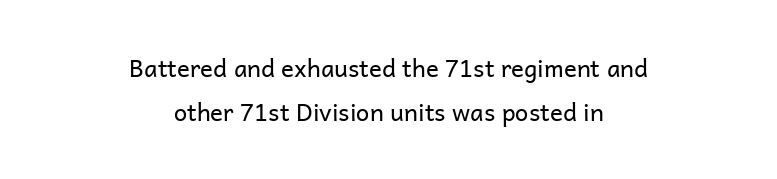
Line starts and ends both wander, symmetrically. The gap between lines stays unmarked. The lettering holds an erect, upright posture throughout. No extra ink here — the face is not bold. Each word holds together tightly as a unit, with standard inter-letter gaps.
